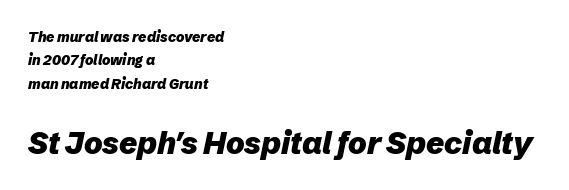
Q: Is the text bold? A: Yes.
Q: Is the text italic (slanted)? A: Yes, it leans right by about 12 degrees.
Q: Is the text underlined? A: No.
Q: How is the paragraph aligned? A: Left-aligned.
Q: Is the spacing between letters normal or unusually wide? A: Normal.
Q: Is the spacing between lines tight, normal or loose? A: Normal.
Q: Which block of text is set in a larger size, the first (top) or the second (bottom)? A: The second (bottom) one.
Q: Width (condensed, normal, or wide)? A: Normal.
Q: Stroke contrast? A: Low.
Q: x-height? A: Medium.
Q: Monospaced? A: No.
